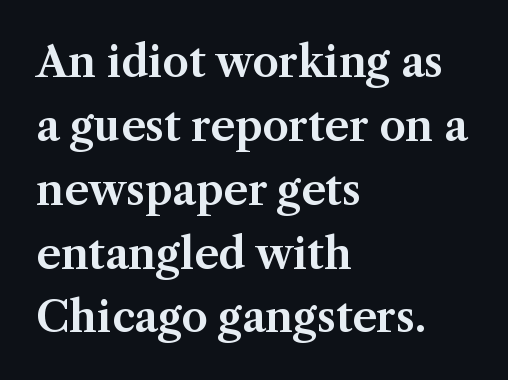
The image shows 42 px serif type, upright; set left-aligned, normal line spacing (1.52x), normal letter spacing, not underlined; medium stroke contrast and a medium x-height.
